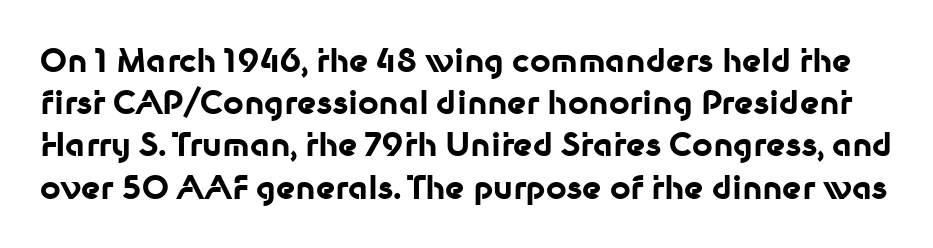
The image shows 32 px bold sans-serif type, upright; set normal line spacing (1.32x), normal letter spacing, not underlined; low stroke contrast and a medium x-height.
